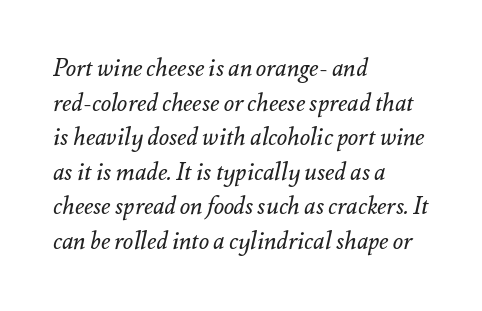
Q: Is the text bold? A: No.
Q: Is the text italic (slanted)? A: Yes, it leans right by about 12 degrees.
Q: Is the text underlined? A: No.
Q: How is the paragraph aligned? A: Left-aligned.
Q: Is the spacing between letters normal or unusually wide? A: Normal.
Q: Is the spacing between lines tight, normal or loose? A: Normal.
